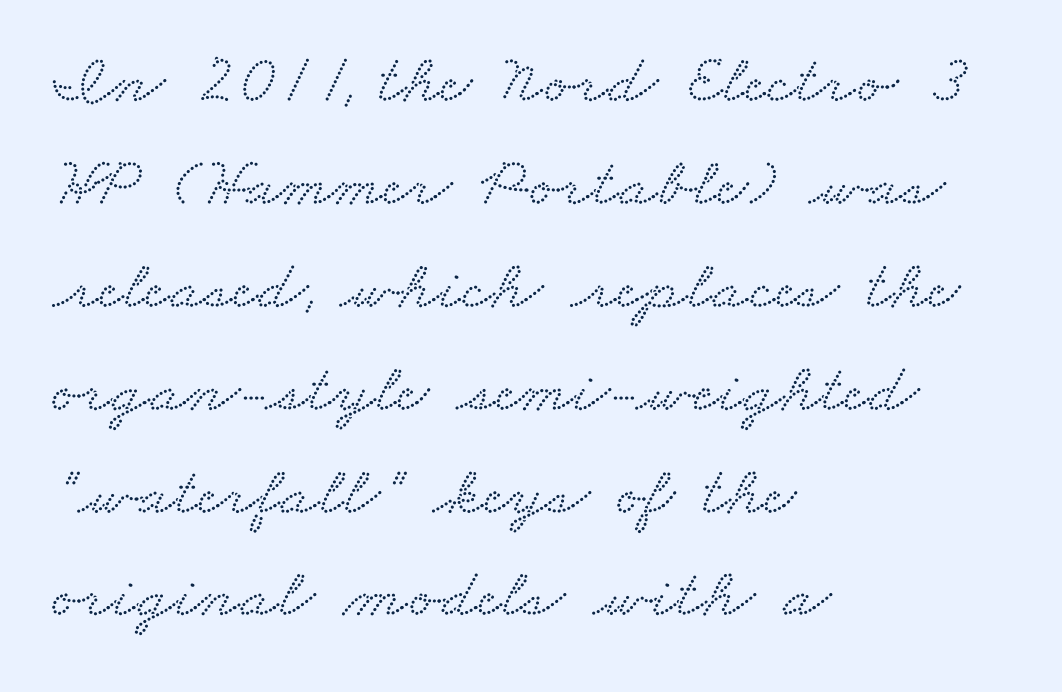
{"width": "wide", "stroke_contrast": "low", "x_height": "small", "monospaced": "no", "underline": "no", "align": "left", "line_spacing": "normal", "line_spacing_ratio": 1.47, "letter_spacing": "normal", "letter_spacing_em": 0.0, "glyph_px": 70}
